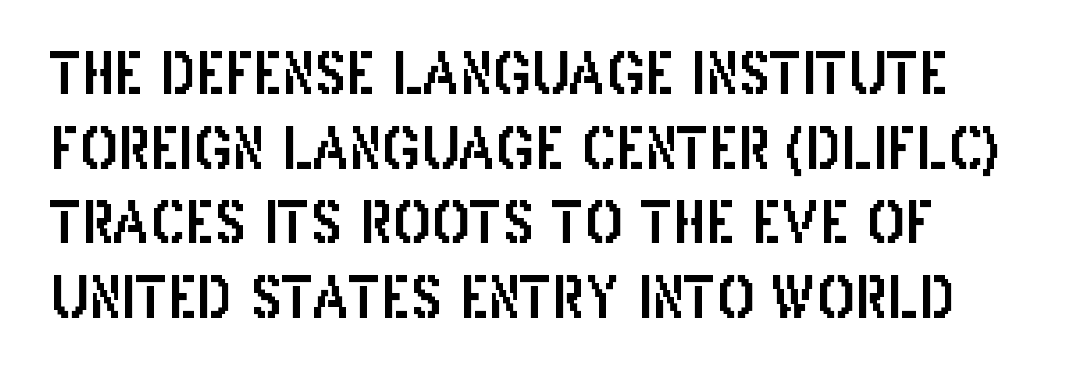
Q: Is the text italic (slanted)? A: No, it is upright.
Q: Is the typeface a serif or a sans-serif typeface? A: Sans-serif.
Q: Is the text underlined? A: No.
Q: Is the spacing between letters normal or unusually wide? A: Normal.
Q: Is the spacing between lines tight, normal or loose? A: Normal.
Q: Width (condensed, normal, or wide)? A: Condensed.
Q: Stroke contrast? A: Low.
Q: x-height? A: Large.
Q: Monospaced? A: No.
